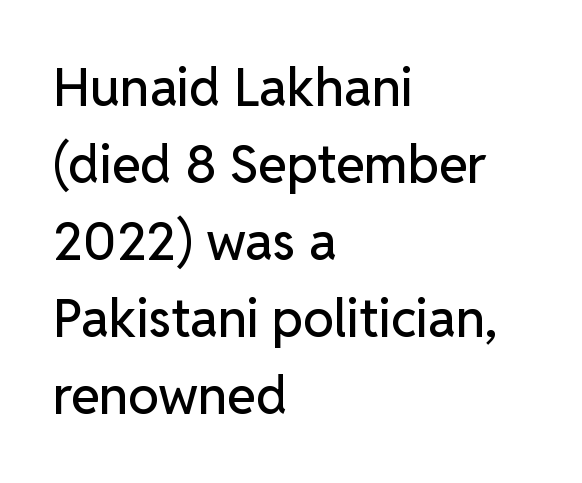
Q: Is the text italic (slanted)? A: No, it is upright.
Q: Is the typeface a serif or a sans-serif typeface? A: Sans-serif.
Q: Is the text underlined? A: No.
Q: How is the paragraph aligned? A: Left-aligned.
Q: Is the spacing between letters normal or unusually wide? A: Normal.
Q: Is the spacing between lines tight, normal or loose? A: Normal.
Q: Width (condensed, normal, or wide)? A: Normal.
Q: Stroke contrast? A: Low.
Q: x-height? A: Medium.
Q: Monospaced? A: No.
